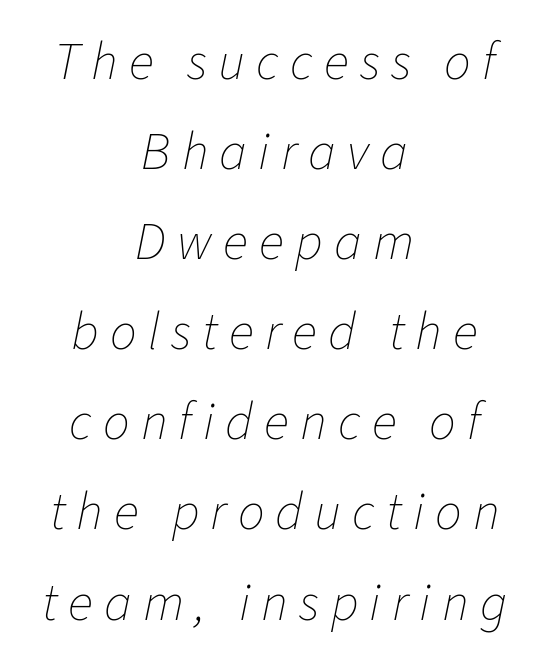
This reads as an unemphasized weight, regular at the heaviest. The lines are quadded center. Regarding leading, the lines here are spaced in the standard way. Observe the wide spacing: letters keep a clear distance from each other. The font's italic variant was chosen for this text.
